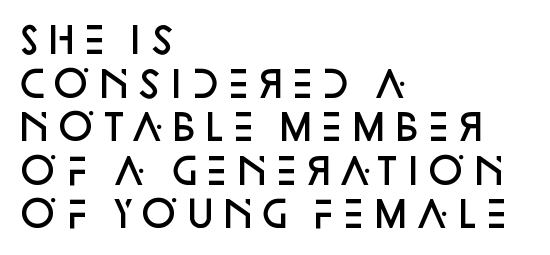
These lines carry some extra weight — a demibold, not a full bold. Nope, no serifs anywhere on these letters. Does extra space separate the letters? No, they use regular spacing. Here the designer chose a conventional face with non-uniform glyph widths. It's the straight-up-and-down kind of type.
